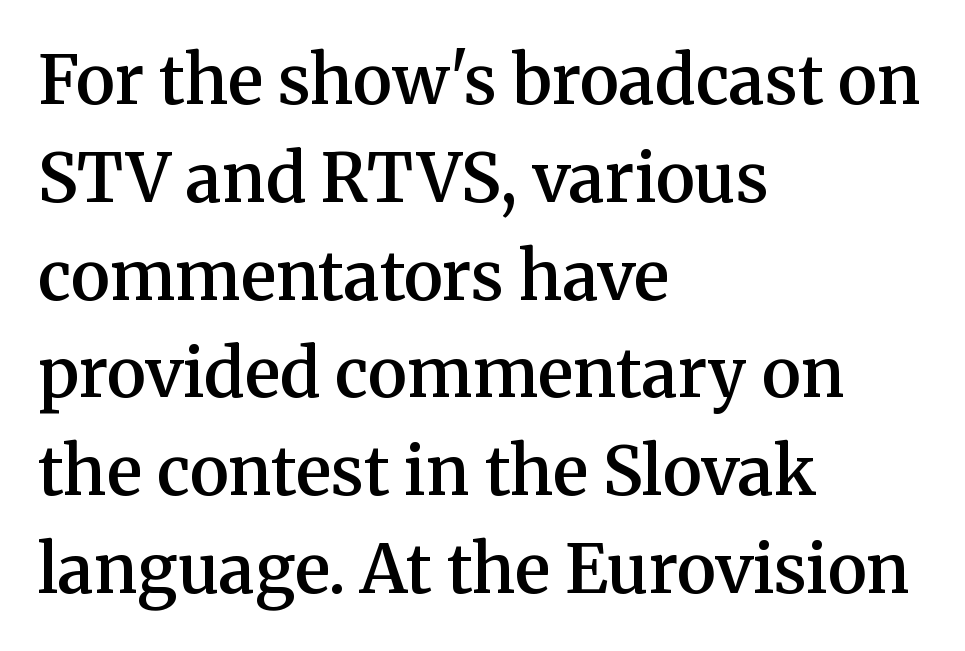
Q: Is the text bold? A: Semi-bold.
Q: Is the text italic (slanted)? A: No, it is upright.
Q: Is the typeface a serif or a sans-serif typeface? A: Serif.
Q: Is the text underlined? A: No.
Q: How is the paragraph aligned? A: Left-aligned.
Q: Is the spacing between letters normal or unusually wide? A: Normal.
Q: Is the spacing between lines tight, normal or loose? A: Normal.
Q: Width (condensed, normal, or wide)? A: Normal.
Q: Stroke contrast? A: Medium.
Q: x-height? A: Medium.
Q: Monospaced? A: No.
